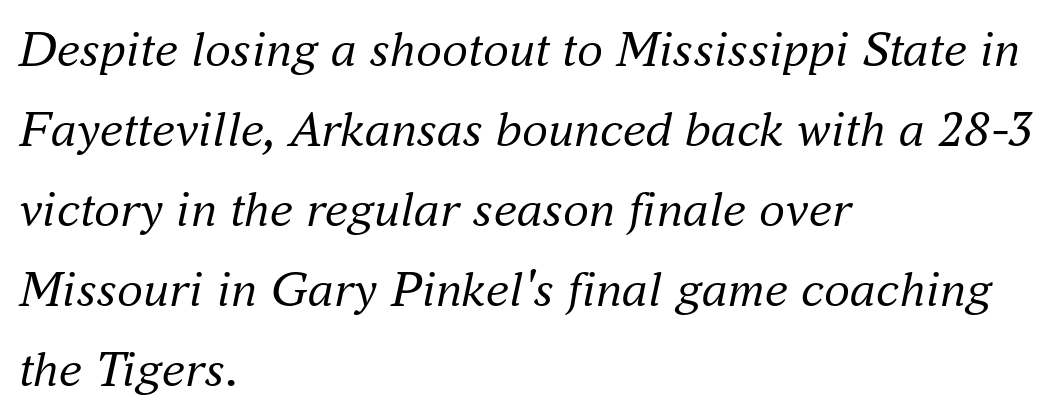
Q: Is the text bold? A: No.
Q: Is the text italic (slanted)? A: Yes, it leans right by about 16 degrees.
Q: Is the typeface a serif or a sans-serif typeface? A: Serif.
Q: Is the text underlined? A: No.
Q: How is the paragraph aligned? A: Left-aligned.
Q: Is the spacing between letters normal or unusually wide? A: Normal.
Q: Is the spacing between lines tight, normal or loose? A: Normal.
Q: Width (condensed, normal, or wide)? A: Normal.
Q: Stroke contrast? A: Medium.
Q: x-height? A: Small.
Q: Monospaced? A: No.
